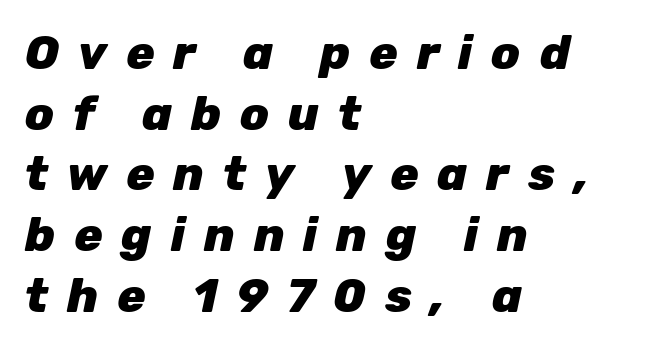
{"italic": "yes", "lean": "right", "slant_degrees": 12, "bold": "yes", "weight": "heavy", "width": "normal", "stroke_contrast": "low", "x_height": "medium", "monospaced": "no", "underline": "no", "align": "left", "line_spacing": "normal", "line_spacing_ratio": 1.29, "letter_spacing": "wide", "letter_spacing_em": 0.4, "glyph_px": 47}
